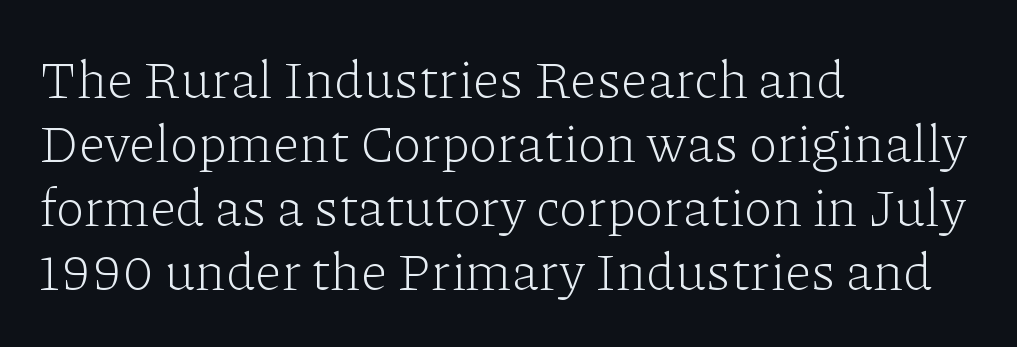
The image shows 53 px light serif type, upright; set left-aligned, line spacing 1.21x, normal letter spacing, not underlined; low stroke contrast and a medium x-height.
